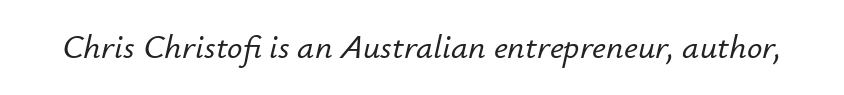
{"italic": "yes", "lean": "right", "slant_degrees": 12, "width": "normal", "stroke_contrast": "low", "x_height": "small", "monospaced": "no", "underline": "no", "letter_spacing": "normal", "letter_spacing_em": 0.0, "glyph_px": 34}
